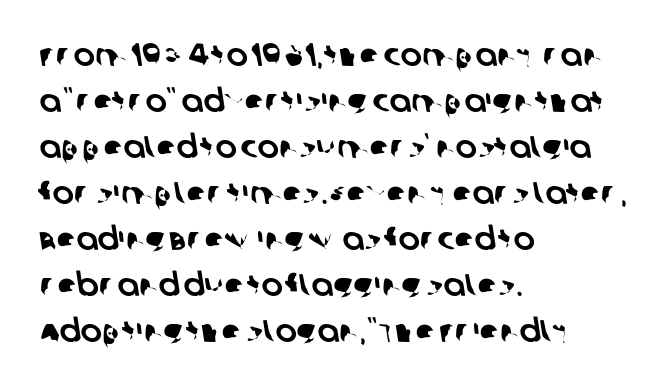
Q: Is the typeface a serif or a sans-serif typeface? A: Sans-serif.
Q: Is the text underlined? A: No.
Q: How is the paragraph aligned? A: Left-aligned.
Q: Is the spacing between letters normal or unusually wide? A: Normal.
Q: Is the spacing between lines tight, normal or loose? A: Normal.
Q: Width (condensed, normal, or wide)? A: Normal.
Q: Stroke contrast? A: Low.
Q: x-height? A: Large.
Q: Monospaced? A: No.
